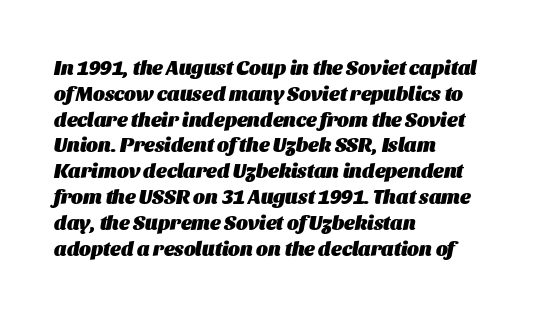
Words float on clear page, feet unadorned. Each word holds together tightly as a unit, with standard inter-letter gaps. The paragraph shown leans on its left margin. Is the type bold? Yes — the strokes are clearly thick and heavy. Summary of vertical rhythm: regular, with standard interline spacing.
